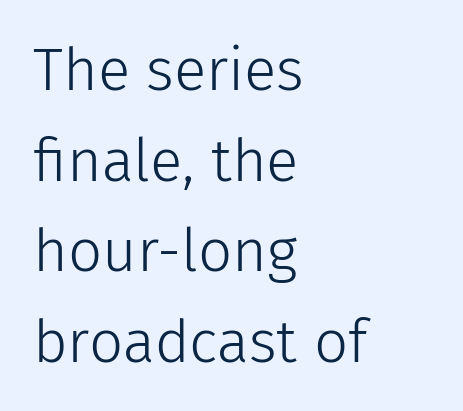
{"serif": "no", "italic": "no", "bold": "no", "weight": "light", "width": "normal", "stroke_contrast": "low", "x_height": "medium", "monospaced": "no", "underline": "no", "align": "left", "line_spacing": "normal", "line_spacing_ratio": 1.51, "letter_spacing": "normal", "letter_spacing_em": 0.0, "glyph_px": 60}
